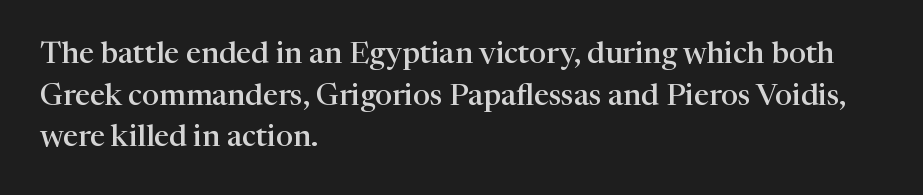
It's the straight-up-and-down kind of type. Classification — serif. Emphasis by weight is partial: semibold. These lines are rendered in a variable-pitch font. Bare-footed words on every line.
